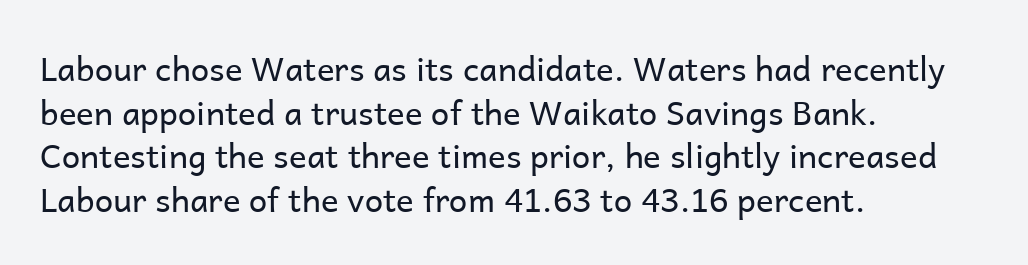
{"serif": "no", "italic": "no", "bold": "no", "weight": "regular", "width": "normal", "stroke_contrast": "low", "x_height": "medium", "monospaced": "no", "underline": "no", "align": "left", "line_spacing": "normal", "line_spacing_ratio": 1.32, "letter_spacing": "normal", "letter_spacing_em": 0.0, "glyph_px": 33}
